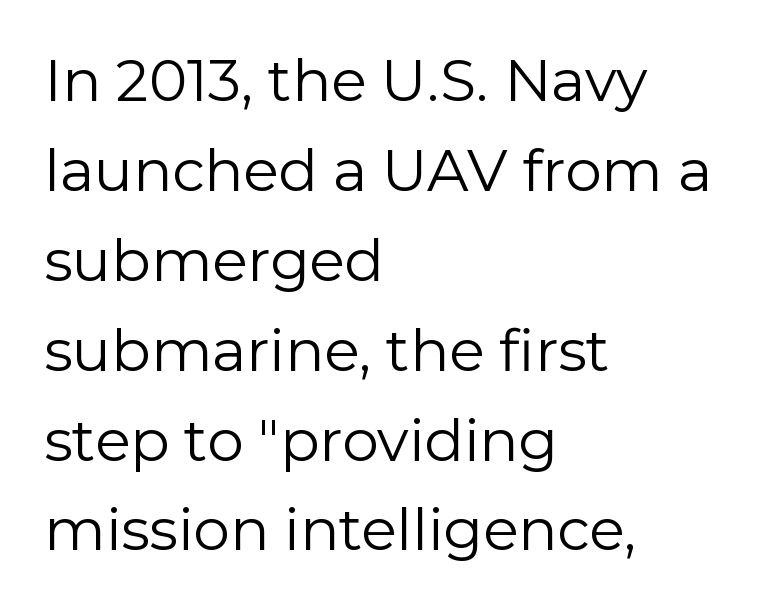
This sample uses a sans-serif face. Characters remain perfectly vertical along every line. Has an underline been added? It has not. Each stroke keeps to a modest, everyday thickness or less.
